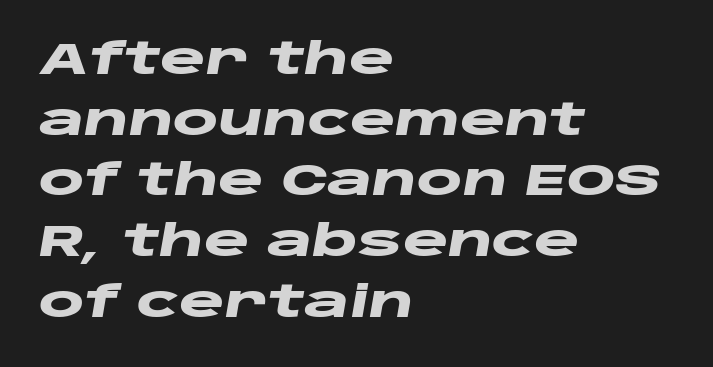
Q: Is the text bold? A: Yes.
Q: Is the text italic (slanted)? A: Yes, it leans right by about 10 degrees.
Q: Is the text underlined? A: No.
Q: How is the paragraph aligned? A: Left-aligned.
Q: Is the spacing between letters normal or unusually wide? A: Normal.
Q: Is the spacing between lines tight, normal or loose? A: Normal.
Q: Width (condensed, normal, or wide)? A: Wide.
Q: Stroke contrast? A: Low.
Q: x-height? A: Large.
Q: Monospaced? A: No.
